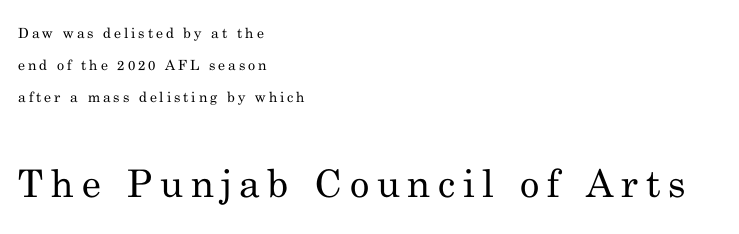
{"serif": "yes", "italic": "no", "bold": "no", "weight": "regular", "width": "normal", "stroke_contrast": "medium", "x_height": "small", "monospaced": "no", "underline": "no", "align": "left", "line_spacing": "loose", "line_spacing_ratio": 2.29, "letter_spacing": "wide", "letter_spacing_em": 0.2, "larger_block": "second", "size_ratio": 2.71, "glyph_px": 38}
